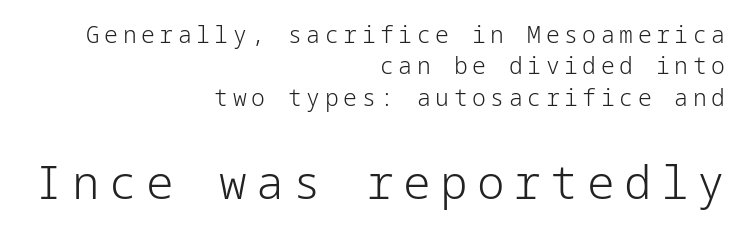
Reading down the block, your eye finds every line finishing at a fixed right position. Descender tails drop into unmarked territory. The following chunk of copy outweighs the initial chunk in type size. The type sits square on the baseline with zero lean.
